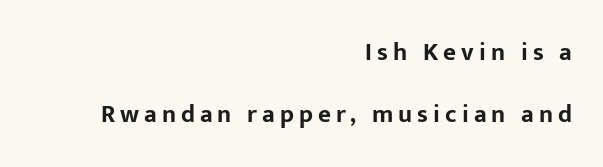
{"italic": "no", "bold": "yes", "underline": "no", "align": "right", "line_spacing": "loose", "line_spacing_ratio": 2.47, "letter_spacing": "wide", "letter_spacing_em": 0.2, "glyph_px": 25}
